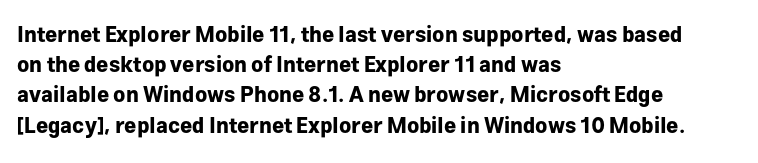
Emphasis by weight is at full strength: bold. Compared with typical body copy, the letter spacing here is the same. The passage shown is not underscored anywhere. Each new line begins a customary step beneath the previous one.
